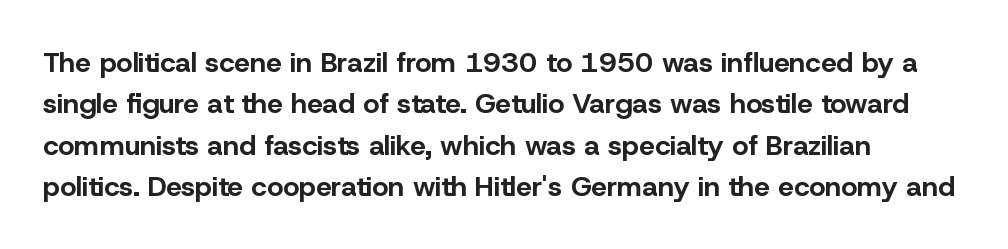
{"serif": "no", "italic": "no", "bold": "yes", "weight": "bold", "width": "normal", "stroke_contrast": "low", "x_height": "medium", "monospaced": "no", "underline": "no", "align": "left", "line_spacing": "normal", "line_spacing_ratio": 1.48, "letter_spacing": "normal", "letter_spacing_em": 0.0, "glyph_px": 28}
